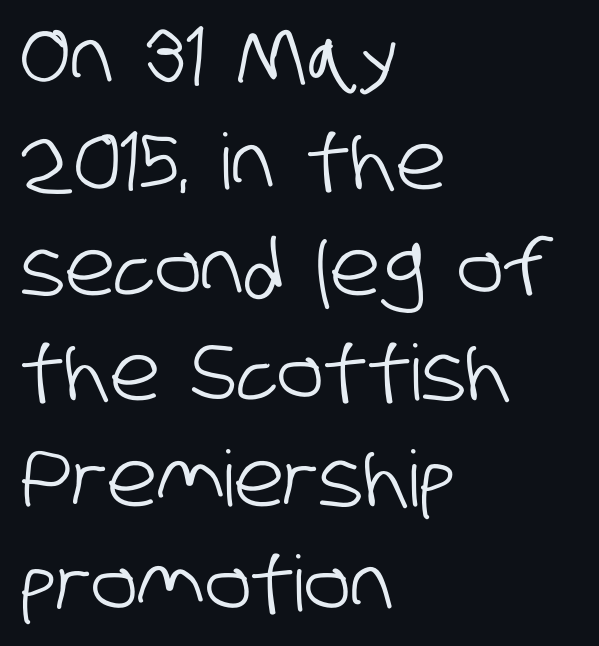
{"serif": "no", "width": "condensed", "stroke_contrast": "low", "x_height": "large", "monospaced": "no", "underline": "no", "align": "left", "line_spacing": "normal", "line_spacing_ratio": 1.37, "letter_spacing": "normal", "letter_spacing_em": 0.0, "glyph_px": 77}
